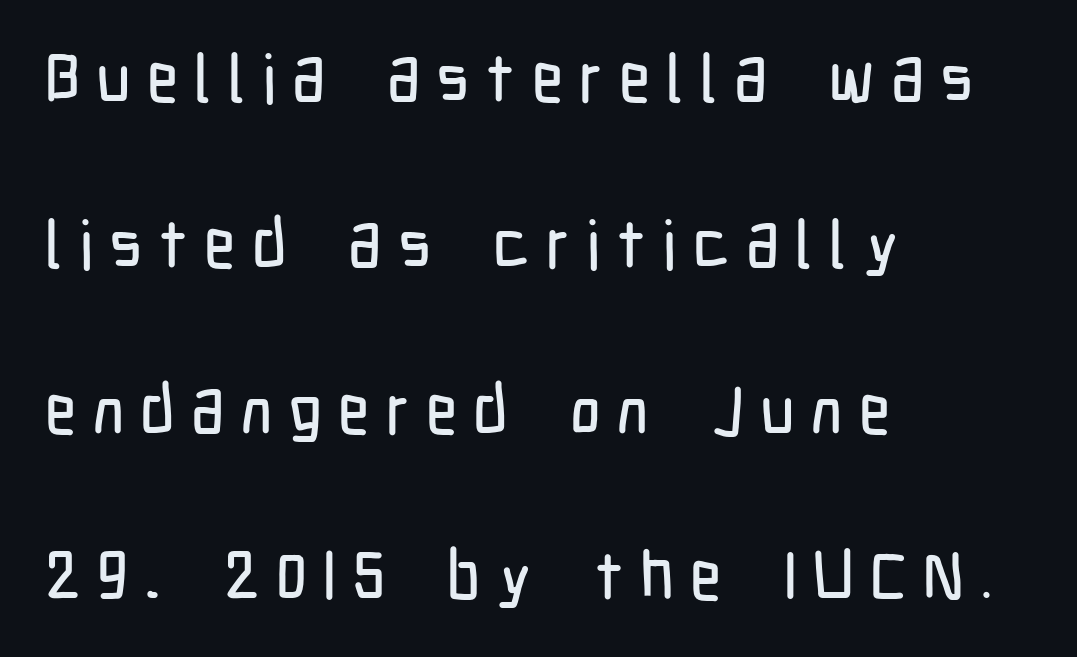
Someone cranked the tracking dial way up on this one. A typesetter would mark this as roman, not italic. Do the characters align in a grid? No, the font is proportional. Left-aligned paragraph, ragged on the right. A sans-serif font was chosen for this passage.
